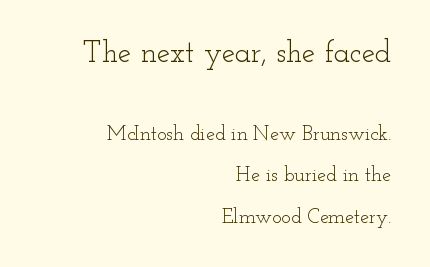
The image shows 30 px light, wide serif type, upright; set right-aligned, loose line spacing (2.07x), normal letter spacing, not underlined; the first (top) block is 1.5x larger; low stroke contrast and a small x-height.
